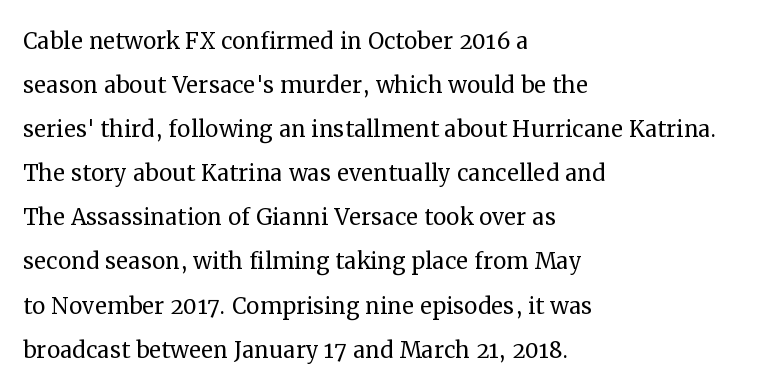
{"serif": "yes", "italic": "no", "bold": "no", "weight": "regular", "width": "normal", "stroke_contrast": "medium", "x_height": "medium", "monospaced": "no", "underline": "no", "align": "left", "line_spacing": "normal", "line_spacing_ratio": 1.47, "letter_spacing": "normal", "letter_spacing_em": 0.0, "glyph_px": 30}
